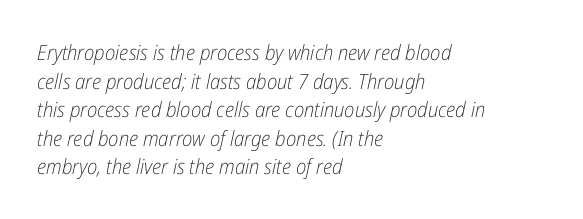
Q: Is the text bold? A: No.
Q: Is the text italic (slanted)? A: Yes, it leans right by about 12 degrees.
Q: Is the text underlined? A: No.
Q: How is the paragraph aligned? A: Left-aligned.
Q: Is the spacing between letters normal or unusually wide? A: Normal.
Q: Is the spacing between lines tight, normal or loose? A: Normal.
